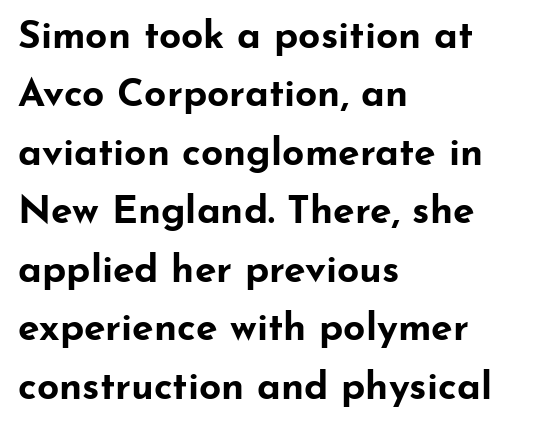
The image shows 39 px bold, wide sans-serif type, upright; set left-aligned, normal line spacing (1.5x), normal letter spacing, not underlined; low stroke contrast and a small x-height.
